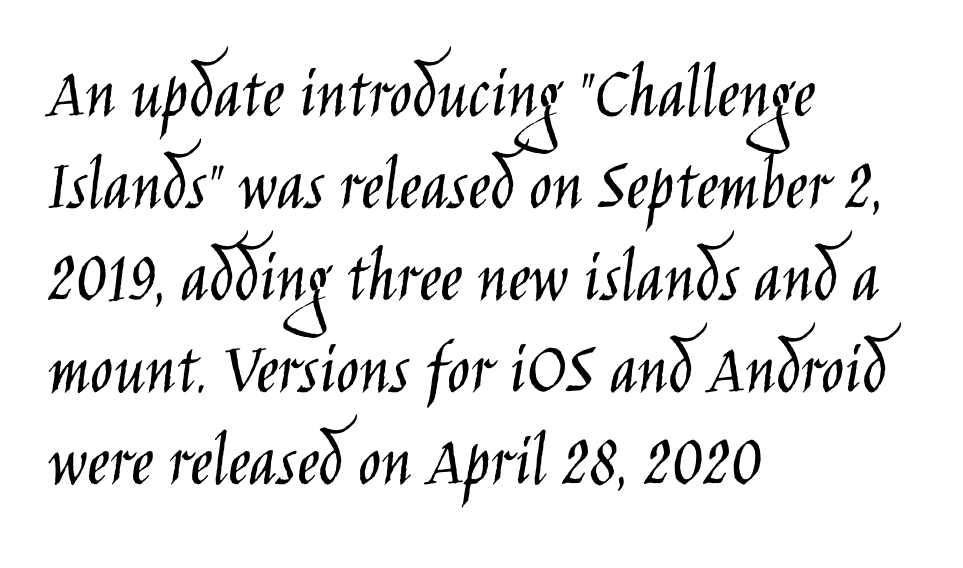
{"serif": "no", "bold": "no", "weight": "light", "width": "condensed", "stroke_contrast": "low", "x_height": "large", "monospaced": "no", "underline": "no", "align": "left", "line_spacing_ratio": 1.21, "letter_spacing": "normal", "letter_spacing_em": 0.0, "glyph_px": 76}
